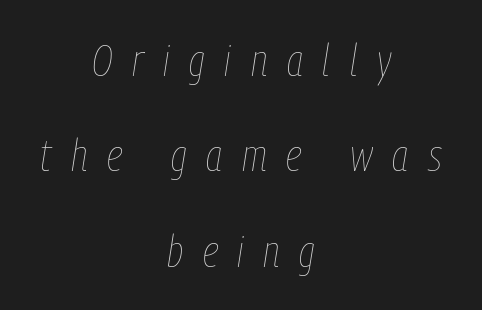
{"italic": "yes", "lean": "right", "slant_degrees": 9, "bold": "no", "weight": "thin", "width": "condensed", "stroke_contrast": "low", "x_height": "medium", "monospaced": "no", "underline": "no", "align": "center", "line_spacing": "loose", "line_spacing_ratio": 2.17, "letter_spacing": "wide", "letter_spacing_em": 0.45, "glyph_px": 44}
